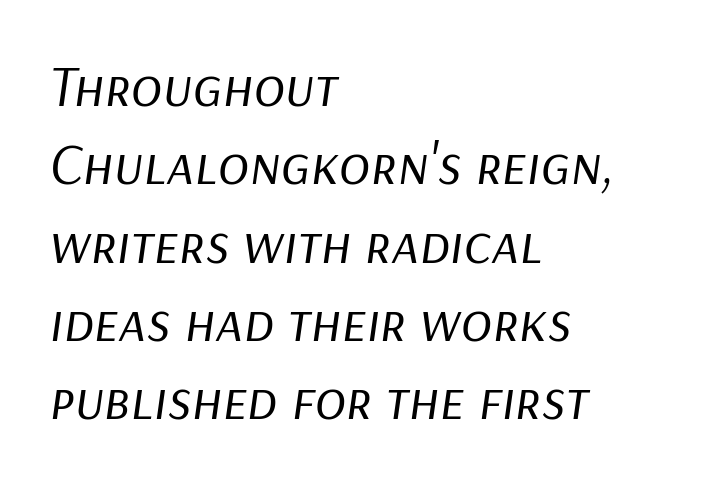
Q: Is the text bold? A: No.
Q: Is the text italic (slanted)? A: Yes, it leans right by about 9 degrees.
Q: Is the text underlined? A: No.
Q: How is the paragraph aligned? A: Left-aligned.
Q: Is the spacing between letters normal or unusually wide? A: Normal.
Q: Is the spacing between lines tight, normal or loose? A: Normal.
Q: Width (condensed, normal, or wide)? A: Normal.
Q: Stroke contrast? A: Low.
Q: x-height? A: Medium.
Q: Monospaced? A: No.
